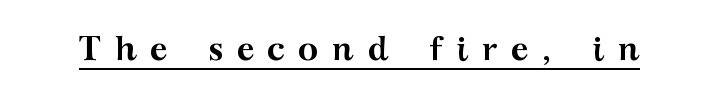
Q: Is the text bold? A: Yes.
Q: Is the text italic (slanted)? A: No, it is upright.
Q: Is the typeface a serif or a sans-serif typeface? A: Serif.
Q: Is the text underlined? A: Yes.
Q: Is the spacing between letters normal or unusually wide? A: Unusually wide.
Q: Width (condensed, normal, or wide)? A: Wide.
Q: Stroke contrast? A: Medium.
Q: x-height? A: Medium.
Q: Monospaced? A: No.
